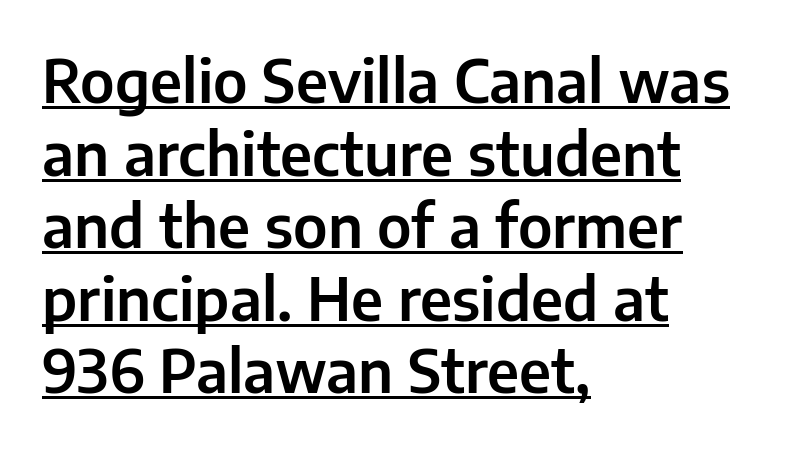
The image shows 59 px sans-serif type, upright; set left-aligned, line spacing 1.23x, normal letter spacing, underlined; low stroke contrast and a medium x-height.
